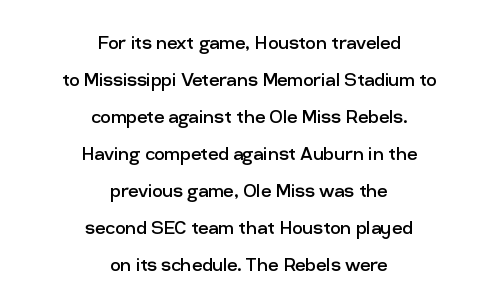
{"italic": "no", "bold": "no", "underline": "no", "align": "center", "line_spacing": "normal", "line_spacing_ratio": 1.61, "letter_spacing": "normal", "letter_spacing_em": 0.0, "glyph_px": 23}
